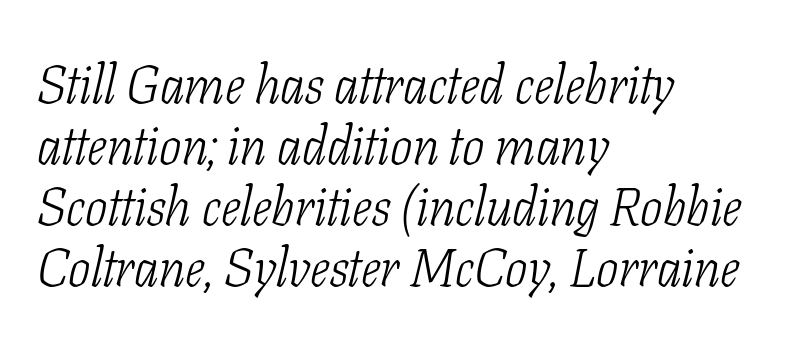
Q: Is the text bold? A: No.
Q: Is the text italic (slanted)? A: Yes, it leans right by about 11 degrees.
Q: Is the typeface a serif or a sans-serif typeface? A: Serif.
Q: Is the text underlined? A: No.
Q: How is the paragraph aligned? A: Left-aligned.
Q: Is the spacing between letters normal or unusually wide? A: Normal.
Q: Is the spacing between lines tight, normal or loose? A: Tight.
Q: Width (condensed, normal, or wide)? A: Condensed.
Q: Stroke contrast? A: Low.
Q: x-height? A: Medium.
Q: Monospaced? A: No.
